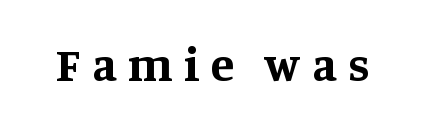
The letters carry serifs — small finishing strokes at the ends of their stems. The type is letterspaced generously, with wide tracking. The strokes are fattened all the way to bold. Underlining? Definitely not there.
